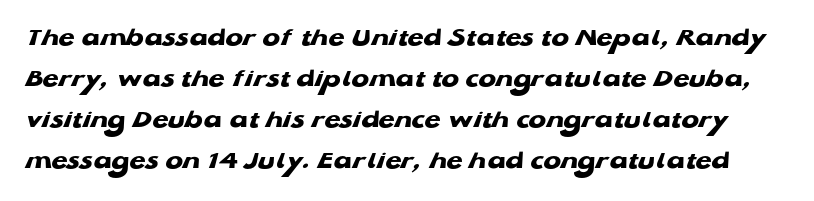
The image shows 26 px bold type; set normal line spacing (1.58x), normal letter spacing, not underlined.
